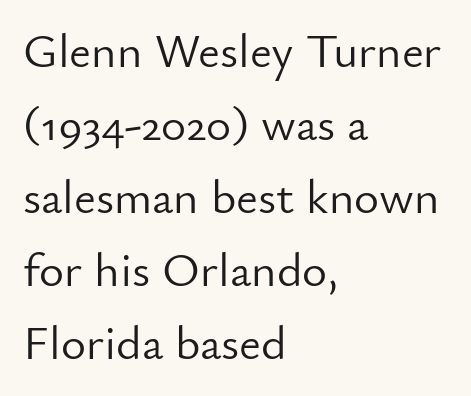
Q: Is the text bold? A: No.
Q: Is the text italic (slanted)? A: No, it is upright.
Q: Is the typeface a serif or a sans-serif typeface? A: Sans-serif.
Q: Is the text underlined? A: No.
Q: How is the paragraph aligned? A: Left-aligned.
Q: Is the spacing between letters normal or unusually wide? A: Normal.
Q: Is the spacing between lines tight, normal or loose? A: Normal.
Q: Width (condensed, normal, or wide)? A: Normal.
Q: Stroke contrast? A: Low.
Q: x-height? A: Small.
Q: Monospaced? A: No.
